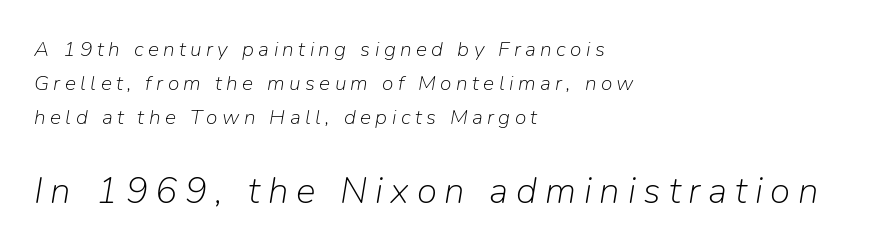
Short note: letters widely spaced. Do the characters align in a grid? No, the font is proportional. Glance below the letters and you will spot only blank space. Typesetter's note — lower block bumped up in size, upper block left smaller. Visually the block forms a straight wall on the left and a jagged coastline on the right.
